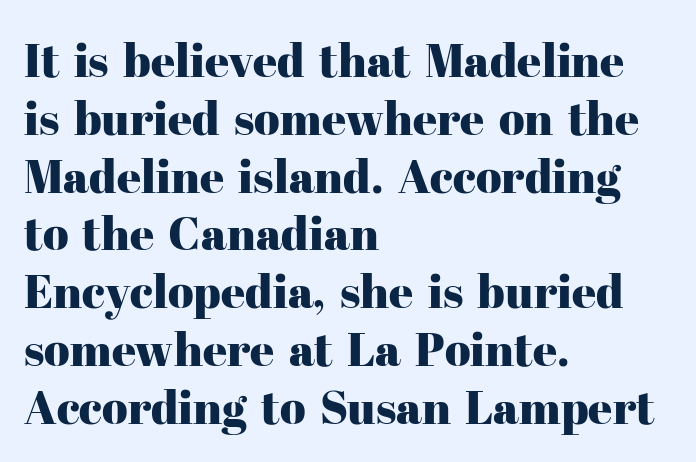
The image shows 47 px serif type, upright; set left-aligned, line spacing 1.23x, normal letter spacing, not underlined; high stroke contrast and a medium x-height.
